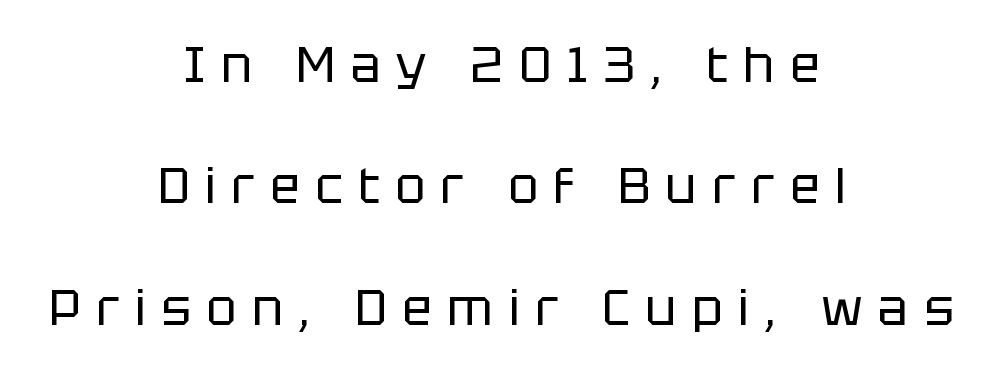
Q: Is the text bold? A: No.
Q: Is the text italic (slanted)? A: No, it is upright.
Q: Is the typeface a serif or a sans-serif typeface? A: Sans-serif.
Q: Is the text underlined? A: No.
Q: How is the paragraph aligned? A: Centered.
Q: Is the spacing between letters normal or unusually wide? A: Unusually wide.
Q: Is the spacing between lines tight, normal or loose? A: Loose.
Q: Width (condensed, normal, or wide)? A: Normal.
Q: Stroke contrast? A: Low.
Q: x-height? A: Large.
Q: Monospaced? A: No.
